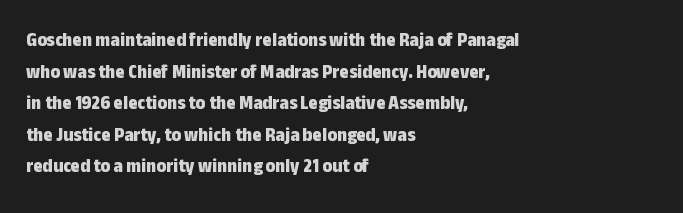
{"italic": "no", "bold": "yes", "underline": "no", "align": "left", "line_spacing": "normal", "line_spacing_ratio": 1.58, "letter_spacing": "normal", "letter_spacing_em": 0.0, "glyph_px": 20}
